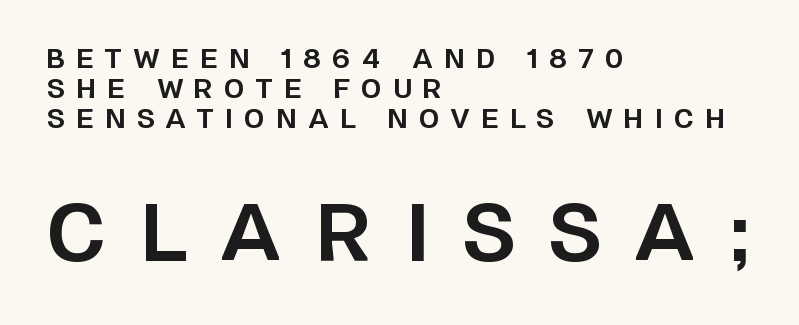
Q: Is the text bold? A: Yes.
Q: Is the text italic (slanted)? A: No, it is upright.
Q: Is the typeface a serif or a sans-serif typeface? A: Sans-serif.
Q: Is the text underlined? A: No.
Q: How is the paragraph aligned? A: Left-aligned.
Q: Is the spacing between letters normal or unusually wide? A: Unusually wide.
Q: Which block of text is set in a larger size, the first (top) or the second (bottom)? A: The second (bottom) one.
Q: Width (condensed, normal, or wide)? A: Normal.
Q: Stroke contrast? A: Low.
Q: x-height? A: Large.
Q: Monospaced? A: No.
